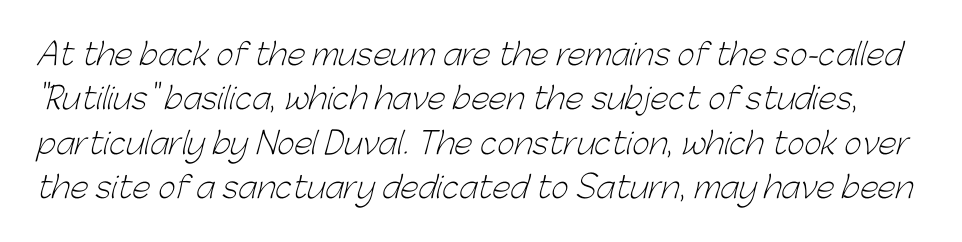
Q: Is the text bold? A: No.
Q: Is the typeface a serif or a sans-serif typeface? A: Sans-serif.
Q: Is the text underlined? A: No.
Q: Is the spacing between letters normal or unusually wide? A: Normal.
Q: Is the spacing between lines tight, normal or loose? A: Normal.
Q: Width (condensed, normal, or wide)? A: Normal.
Q: Stroke contrast? A: Low.
Q: x-height? A: Medium.
Q: Monospaced? A: No.
